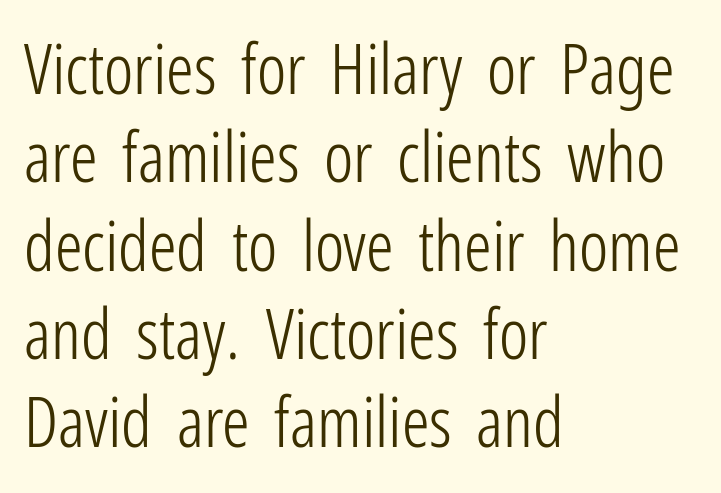
Whoever set this chose a conventional vertical rhythm. The lines are quadded left. Varying glyph widths throughout — classic text-font behaviour. Is the type heavy? It reads as light-to-regular instead.
